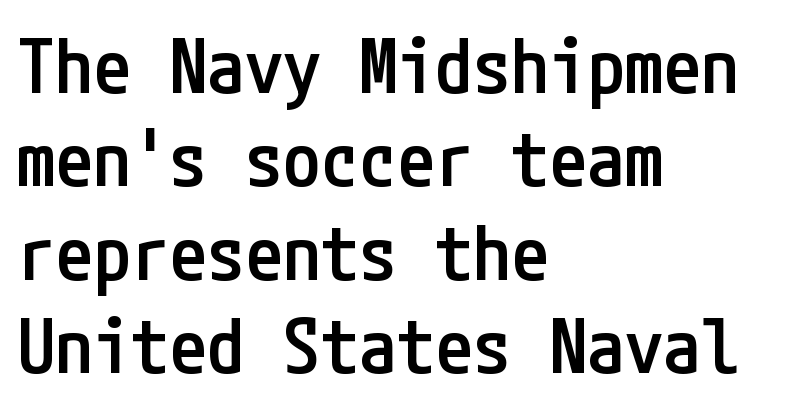
{"serif": "no", "italic": "no", "bold": "semi", "weight": "semibold", "width": "condensed", "stroke_contrast": "low", "x_height": "medium", "underline": "no", "align": "left", "line_spacing_ratio": 1.23, "letter_spacing": "normal", "letter_spacing_em": 0.0, "glyph_px": 76}
